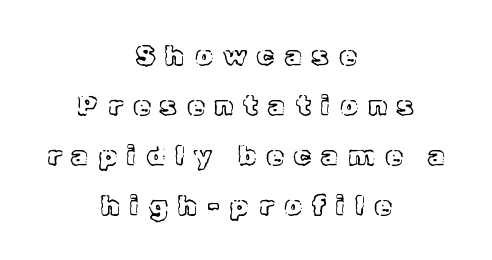
Is the block centered? Yes — each line is placed symmetrically about the middle. When letters stand straight like this, we call the style roman or upright. Character widths vary here, with narrow letters taking less room than wide ones. This rendering widens character spacing well past its baseline value. Plain, unruled lines of type.
